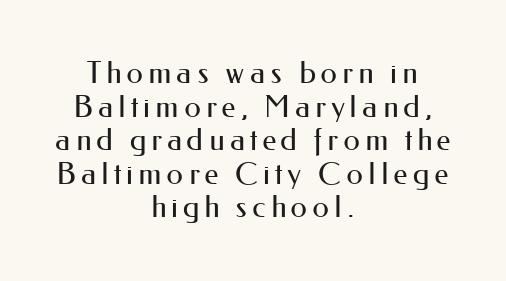
The image shows 30 px regular-weight sans-serif type, upright; set centered, tight line spacing (1.12x), not underlined; medium stroke contrast and a small x-height.
